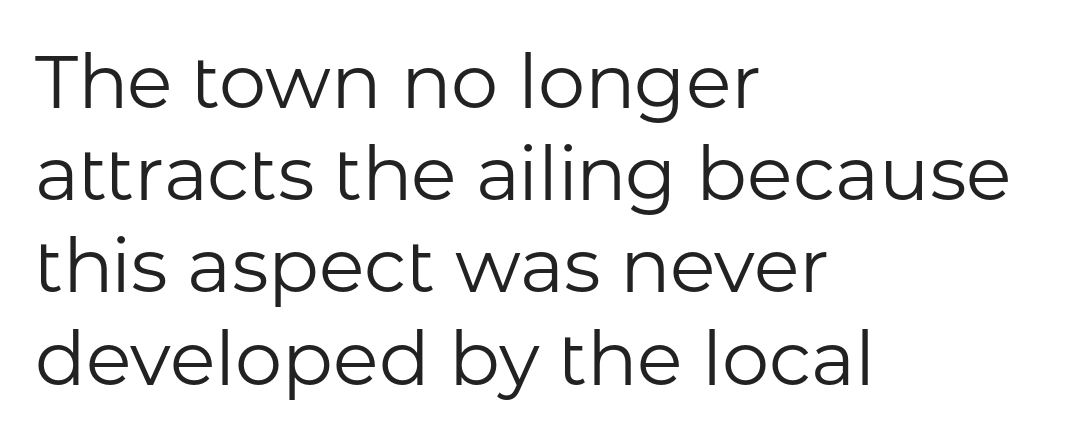
{"serif": "no", "italic": "no", "bold": "no", "weight": "regular", "width": "normal", "stroke_contrast": "low", "x_height": "medium", "monospaced": "no", "underline": "no", "align": "left", "line_spacing_ratio": 1.23, "letter_spacing": "normal", "letter_spacing_em": 0.0, "glyph_px": 75}
